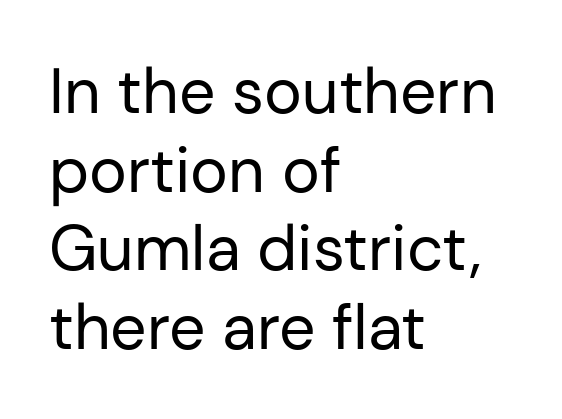
Q: Is the text bold? A: No.
Q: Is the text italic (slanted)? A: No, it is upright.
Q: Is the typeface a serif or a sans-serif typeface? A: Sans-serif.
Q: Is the text underlined? A: No.
Q: How is the paragraph aligned? A: Left-aligned.
Q: Is the spacing between letters normal or unusually wide? A: Normal.
Q: Width (condensed, normal, or wide)? A: Normal.
Q: Stroke contrast? A: Low.
Q: x-height? A: Medium.
Q: Monospaced? A: No.
